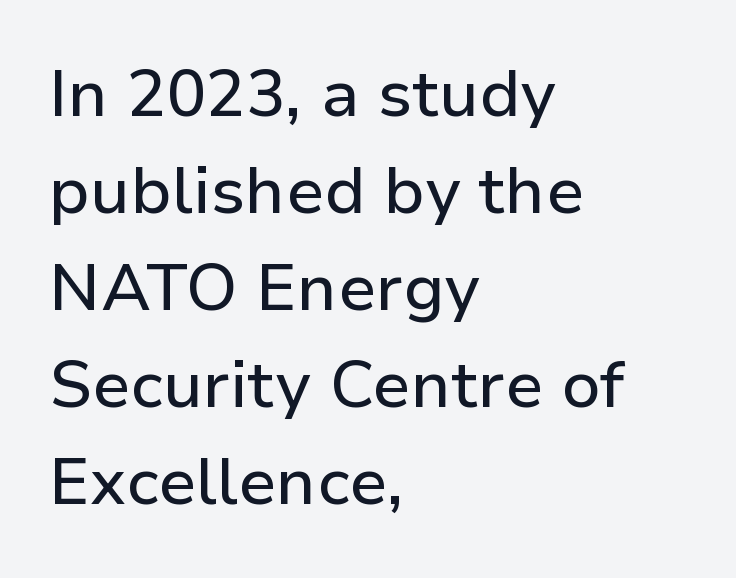
The image shows 66 px sans-serif type, upright; set left-aligned, normal line spacing (1.47x), normal letter spacing, not underlined; low stroke contrast and a medium x-height.
